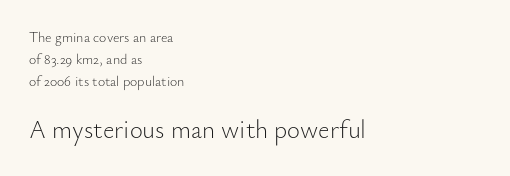
Larger block? The one below; the one above is distinctly smaller. The font's upright variant was chosen for this text. The passage is arranged the way most books set body copy — flush left. Short note: letters normally spaced. The space beneath each line is pristine and unruled. A normal amount of white space separates one row of letters from the next.
